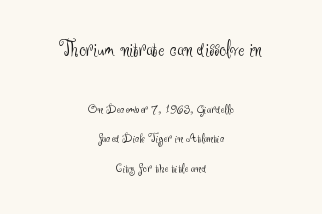
{"italic": "no", "bold": "no", "underline": "no", "align": "center", "line_spacing": "loose", "line_spacing_ratio": 2.1, "letter_spacing": "normal", "letter_spacing_em": 0.0, "larger_block": "first", "size_ratio": 1.57, "glyph_px": 22}
